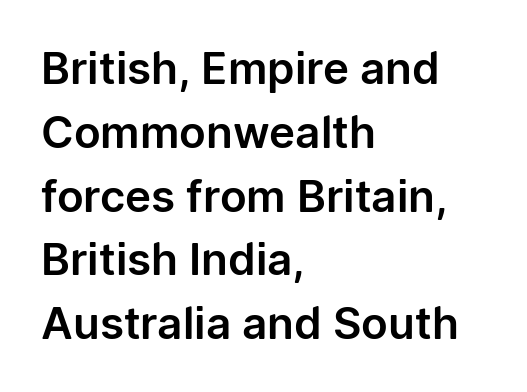
Q: Is the text italic (slanted)? A: No, it is upright.
Q: Is the typeface a serif or a sans-serif typeface? A: Sans-serif.
Q: Is the text underlined? A: No.
Q: How is the paragraph aligned? A: Left-aligned.
Q: Is the spacing between letters normal or unusually wide? A: Normal.
Q: Is the spacing between lines tight, normal or loose? A: Normal.
Q: Width (condensed, normal, or wide)? A: Normal.
Q: Stroke contrast? A: Low.
Q: x-height? A: Medium.
Q: Monospaced? A: No.
